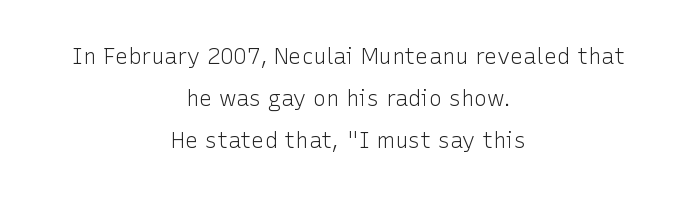
The image shows 22 px text type, upright; set centered, loose line spacing (1.9x), normal letter spacing, not underlined.
